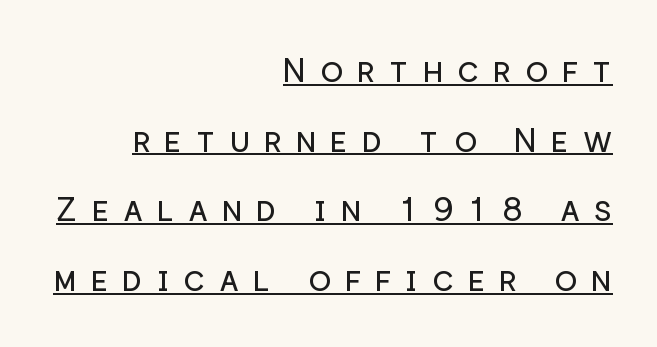
The image shows 34 px regular-weight sans-serif type, upright; set right-aligned, loose line spacing (2.05x), unusually wide letter spacing (+0.41 em), underlined; low stroke contrast and a medium x-height.
